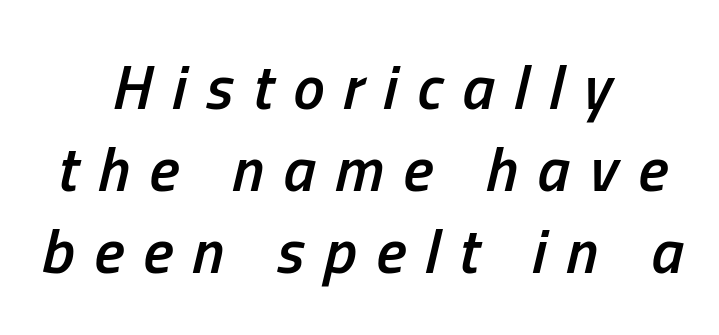
Q: Is the text bold? A: Semi-bold.
Q: Is the text italic (slanted)? A: Yes, it leans right by about 13 degrees.
Q: Is the text underlined? A: No.
Q: How is the paragraph aligned? A: Centered.
Q: Is the spacing between letters normal or unusually wide? A: Unusually wide.
Q: Is the spacing between lines tight, normal or loose? A: Normal.
Q: Width (condensed, normal, or wide)? A: Condensed.
Q: Stroke contrast? A: Low.
Q: x-height? A: Medium.
Q: Monospaced? A: No.
